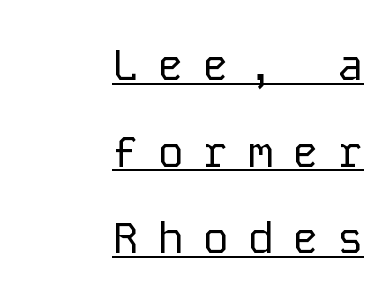
Q: Is the text bold? A: No.
Q: Is the text italic (slanted)? A: No, it is upright.
Q: Is the typeface a serif or a sans-serif typeface? A: Sans-serif.
Q: Is the text underlined? A: Yes.
Q: How is the paragraph aligned? A: Right-aligned.
Q: Is the spacing between letters normal or unusually wide? A: Unusually wide.
Q: Is the spacing between lines tight, normal or loose? A: Loose.
Q: Width (condensed, normal, or wide)? A: Normal.
Q: Stroke contrast? A: Low.
Q: x-height? A: Medium.
Q: Monospaced? A: Yes.
